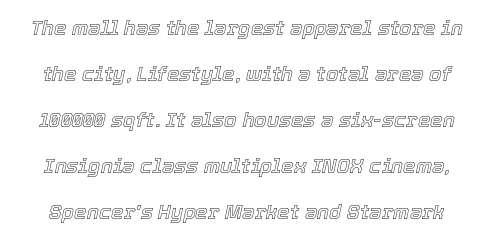
Q: Is the text italic (slanted)? A: Yes, it leans right by about 12 degrees.
Q: Is the text underlined? A: No.
Q: Is the spacing between letters normal or unusually wide? A: Normal.
Q: Is the spacing between lines tight, normal or loose? A: Loose.
